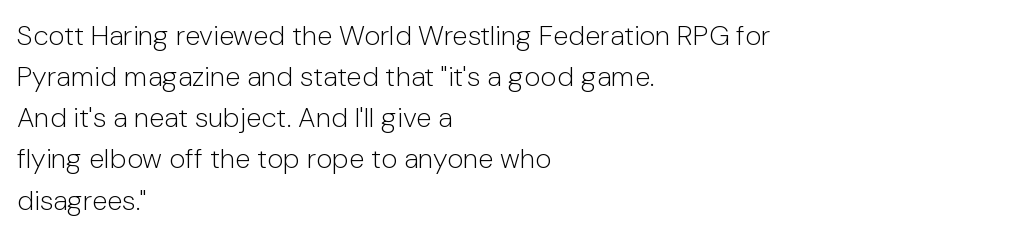
The image shows 28 px light sans-serif type, upright; set left-aligned, normal line spacing (1.47x), normal letter spacing, not underlined; low stroke contrast and a medium x-height.
